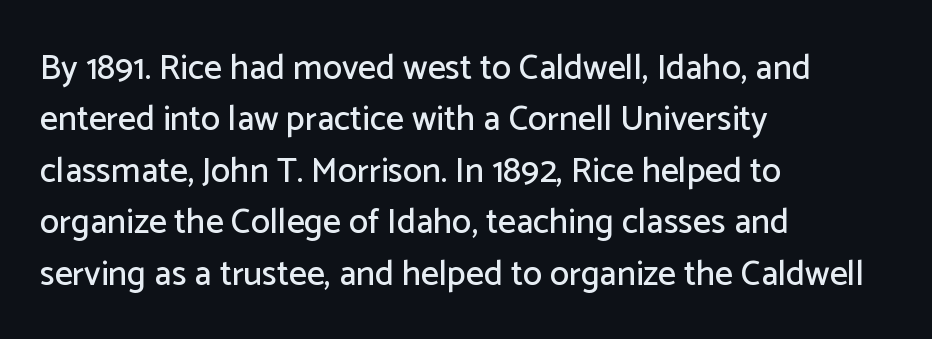
Q: Is the text italic (slanted)? A: No, it is upright.
Q: Is the typeface a serif or a sans-serif typeface? A: Sans-serif.
Q: Is the text underlined? A: No.
Q: How is the paragraph aligned? A: Left-aligned.
Q: Is the spacing between letters normal or unusually wide? A: Normal.
Q: Is the spacing between lines tight, normal or loose? A: Normal.
Q: Width (condensed, normal, or wide)? A: Normal.
Q: Stroke contrast? A: Low.
Q: x-height? A: Medium.
Q: Monospaced? A: No.
